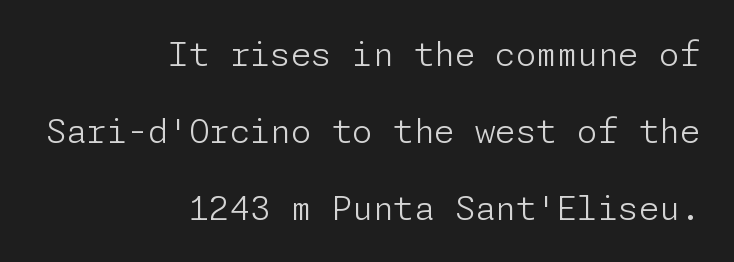
{"serif": "no", "italic": "no", "bold": "no", "weight": "light", "width": "normal", "stroke_contrast": "low", "x_height": "medium", "underline": "no", "align": "right", "line_spacing": "loose", "line_spacing_ratio": 2.34, "letter_spacing": "normal", "letter_spacing_em": 0.0, "glyph_px": 33}
